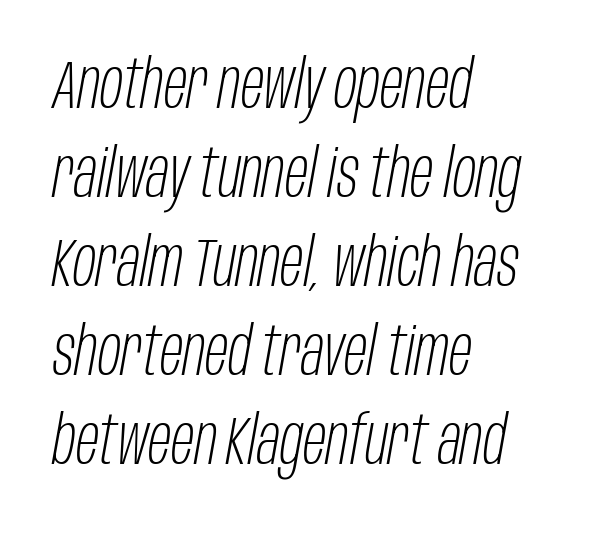
These lines are set flush left with a ragged right edge. What stands out about the letter spacing? Nothing — it is the standard amount. Reading down the column, the eye jumps a familiar distance to each next line. The foot of each line stays bare and open.
